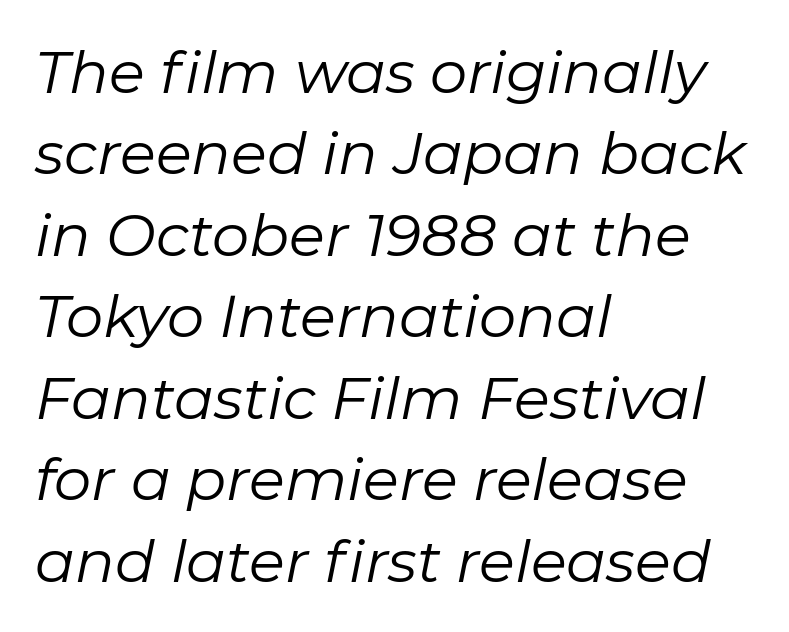
Q: Is the text bold? A: No.
Q: Is the text italic (slanted)? A: Yes, it leans right by about 11 degrees.
Q: Is the text underlined? A: No.
Q: How is the paragraph aligned? A: Left-aligned.
Q: Is the spacing between letters normal or unusually wide? A: Normal.
Q: Is the spacing between lines tight, normal or loose? A: Normal.
Q: Width (condensed, normal, or wide)? A: Normal.
Q: Stroke contrast? A: Low.
Q: x-height? A: Medium.
Q: Monospaced? A: No.
